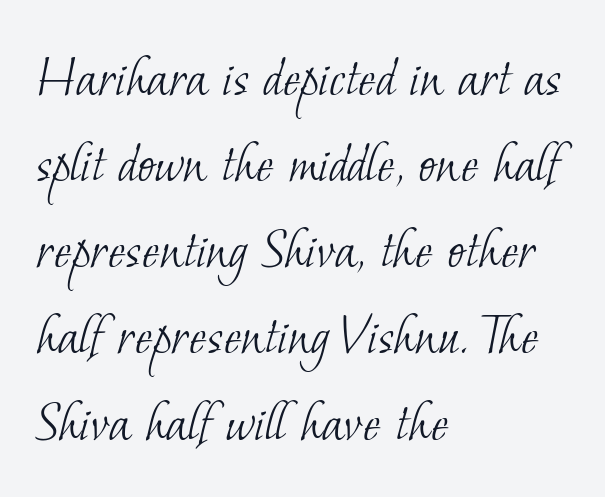
Weight: regular or lighter. Any mark beneath the type? The region is blank. This rendering leaves character spacing at its baseline value. A serif font was chosen for this passage.
